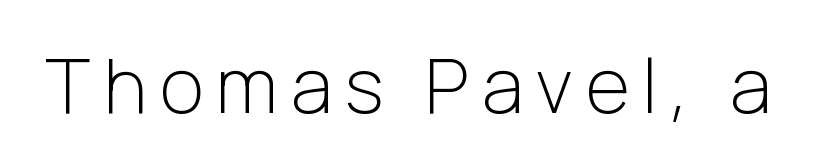
The image shows 76 px light sans-serif type, upright; set not underlined; low stroke contrast and a medium x-height.
